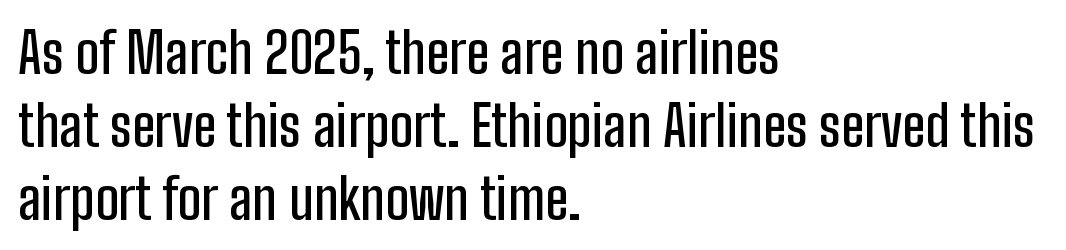
The image shows 56 px condensed sans-serif type, upright; set left-aligned, normal line spacing (1.3x), normal letter spacing, not underlined; low stroke contrast and a medium x-height.
